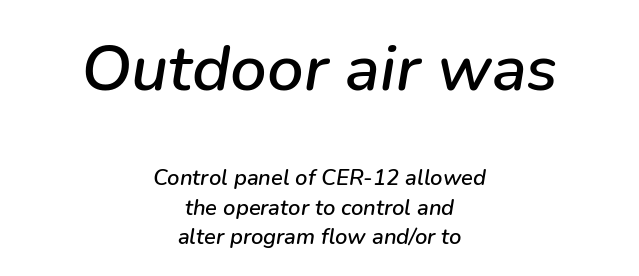
The block of text has a typical density, with ordinary space between rows. Characters follow at the spacing the type designer built in. A bare baseline throughout the passage. Top chunk: large. Bottom chunk: small.
